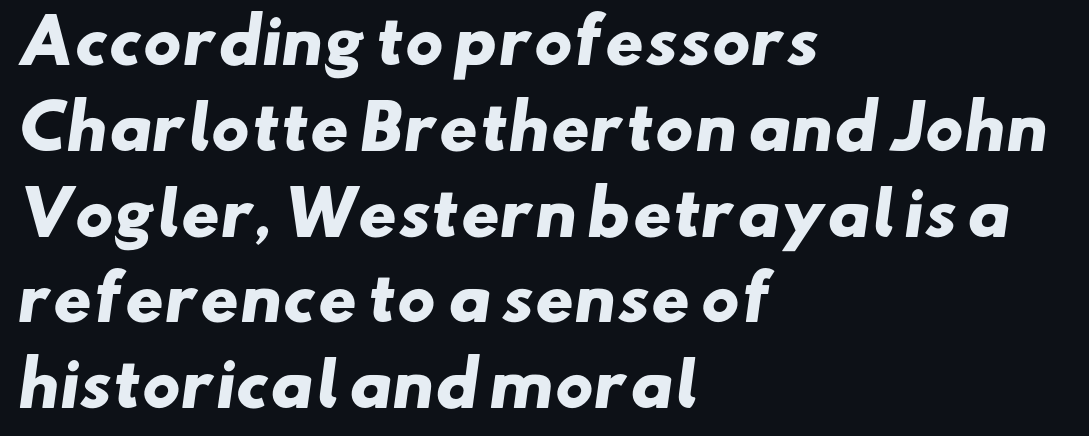
The image shows 60 px heavy, wide sans-serif type; set left-aligned, normal line spacing (1.43x), normal letter spacing, not underlined; low stroke contrast and a small x-height.
